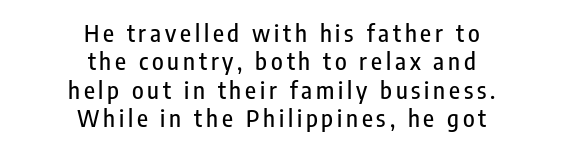
In terms of posture, this sample is upright. The passage shown is not underscored anywhere. A student would call this center alignment; a typographer would say set centered.
